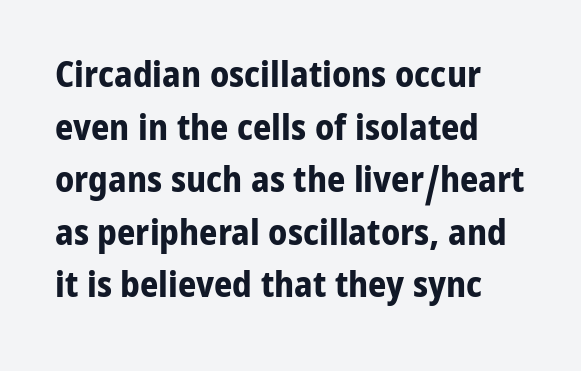
The image shows 36 px bold sans-serif type, upright; set normal line spacing (1.46x), normal letter spacing, not underlined; low stroke contrast and a medium x-height.
